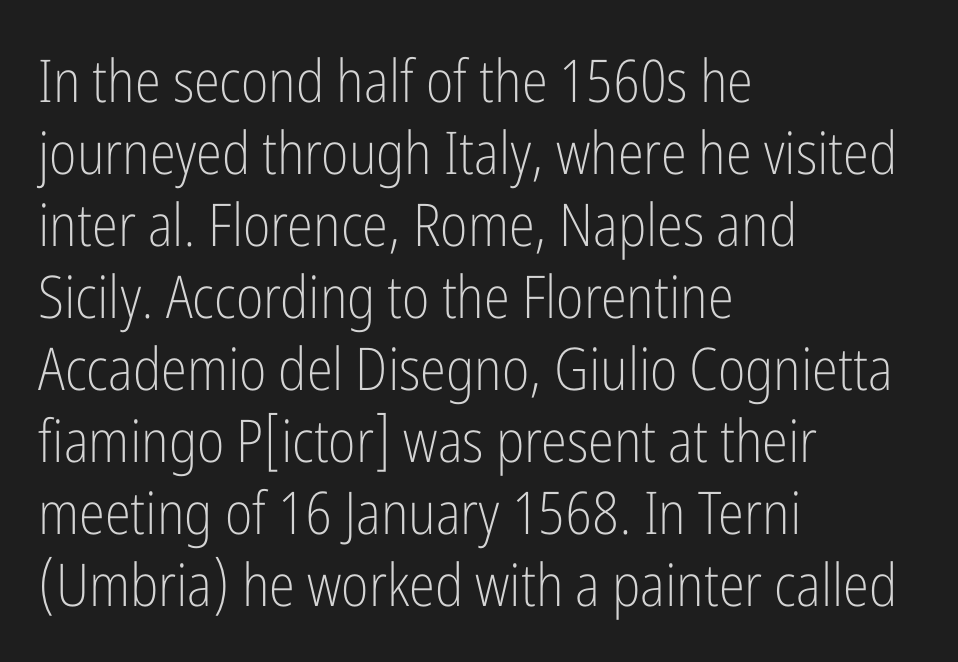
It's the straight-up-and-down kind of type. The weight tops out at a normal text grade. Observe the absence of serifs on each vertical stroke in this sample. Nobody drew a line under any word here.
